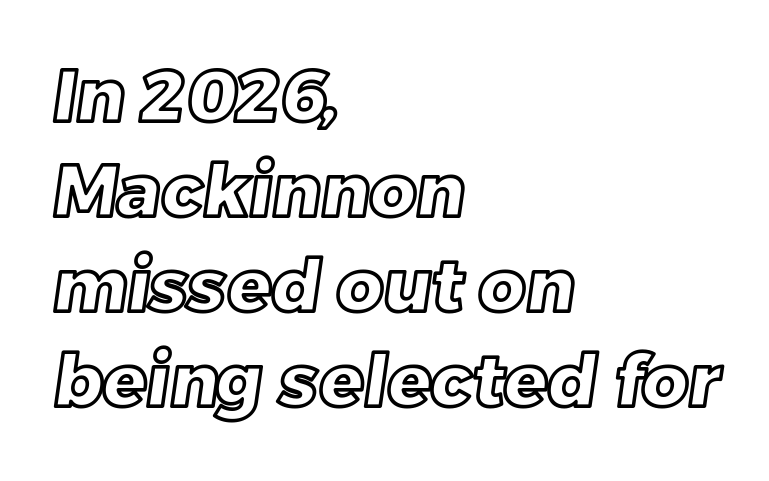
Q: Is the text underlined? A: No.
Q: How is the paragraph aligned? A: Left-aligned.
Q: Is the spacing between letters normal or unusually wide? A: Normal.
Q: Is the spacing between lines tight, normal or loose? A: Normal.
Q: Width (condensed, normal, or wide)? A: Normal.
Q: x-height? A: Large.
Q: Monospaced? A: No.
